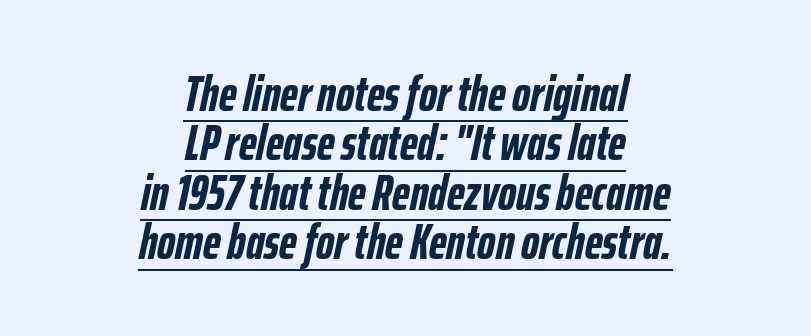
Q: Is the text bold? A: Yes.
Q: Is the text italic (slanted)? A: Yes, it leans right by about 12 degrees.
Q: Is the text underlined? A: Yes.
Q: How is the paragraph aligned? A: Centered.
Q: Is the spacing between letters normal or unusually wide? A: Normal.
Q: Is the spacing between lines tight, normal or loose? A: Tight.
Q: Width (condensed, normal, or wide)? A: Condensed.
Q: Stroke contrast? A: Low.
Q: x-height? A: Medium.
Q: Monospaced? A: No.
